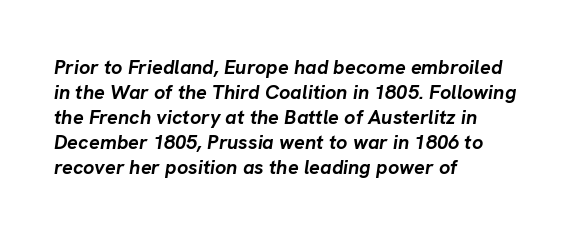
{"italic": "yes", "lean": "right", "slant_degrees": 8, "bold": "yes", "underline": "no", "align": "left", "line_spacing": "normal", "line_spacing_ratio": 1.25, "letter_spacing": "normal", "letter_spacing_em": 0.0, "glyph_px": 20}
